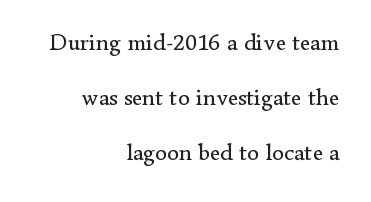
The passage shown is not bold in any degree. In terms of letterspacing, this is plain default setting. Each line ends at the same right margin while the left side varies. Horizontal bands of white between lines are thick stripes. The lettering holds an erect, upright posture throughout.
